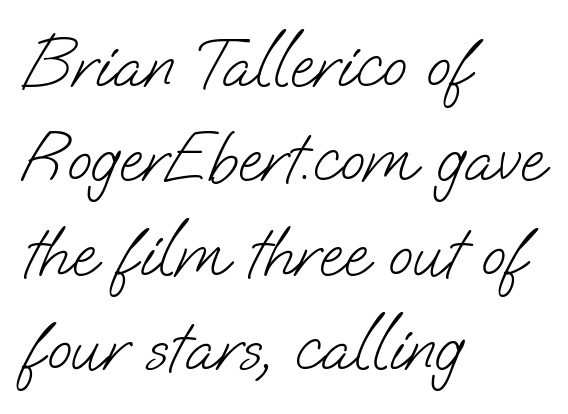
The image shows 71 px light sans-serif type; set left-aligned, normal line spacing (1.33x), normal letter spacing, not underlined; low stroke contrast and a small x-height.
